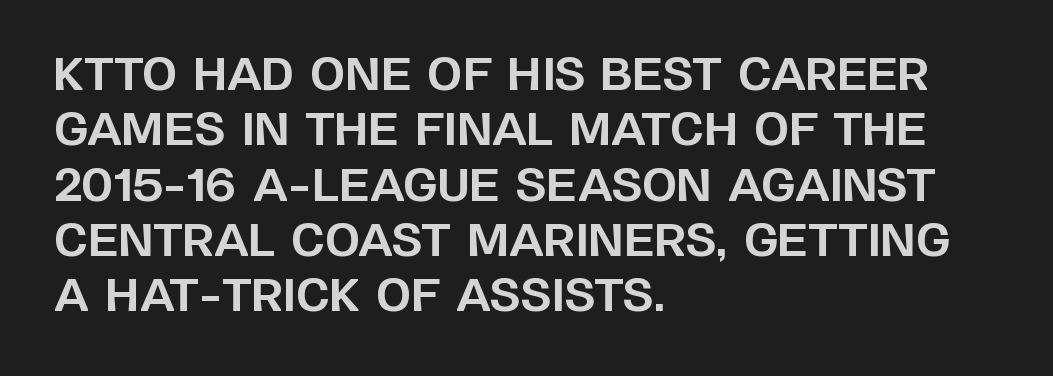
The image shows 45 px bold sans-serif type, upright; set left-aligned, line spacing 1.23x, normal letter spacing, not underlined; low stroke contrast and a large x-height.
